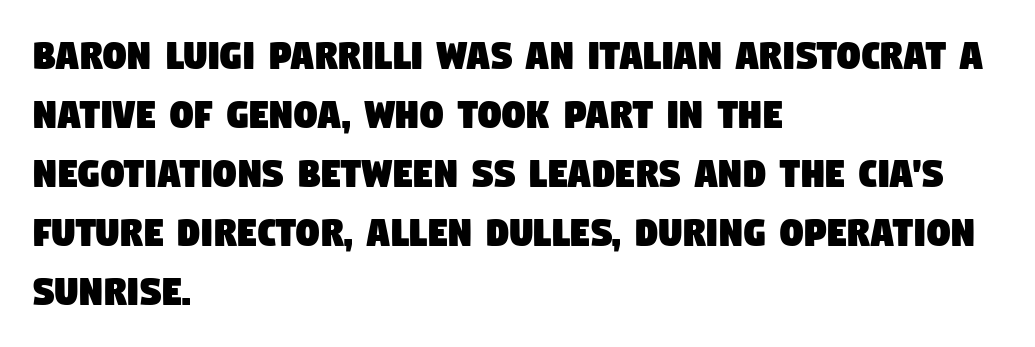
Q: Is the typeface a serif or a sans-serif typeface? A: Sans-serif.
Q: Is the text underlined? A: No.
Q: How is the paragraph aligned? A: Left-aligned.
Q: Is the spacing between letters normal or unusually wide? A: Normal.
Q: Is the spacing between lines tight, normal or loose? A: Normal.
Q: Width (condensed, normal, or wide)? A: Condensed.
Q: Stroke contrast? A: Low.
Q: x-height? A: Large.
Q: Monospaced? A: No.
